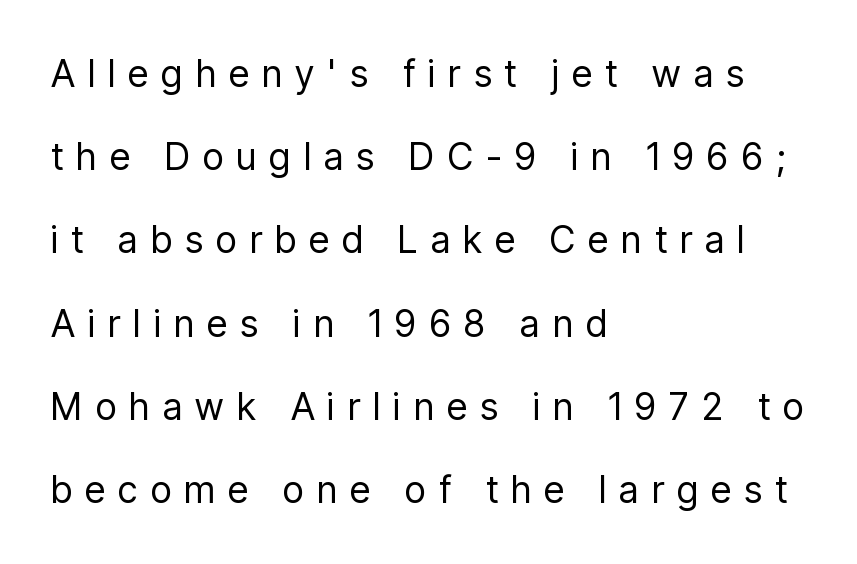
Q: Is the text bold? A: No.
Q: Is the text italic (slanted)? A: No, it is upright.
Q: Is the typeface a serif or a sans-serif typeface? A: Sans-serif.
Q: Is the text underlined? A: No.
Q: How is the paragraph aligned? A: Left-aligned.
Q: Is the spacing between letters normal or unusually wide? A: Unusually wide.
Q: Is the spacing between lines tight, normal or loose? A: Loose.
Q: Width (condensed, normal, or wide)? A: Condensed.
Q: Stroke contrast? A: Low.
Q: x-height? A: Medium.
Q: Monospaced? A: No.
